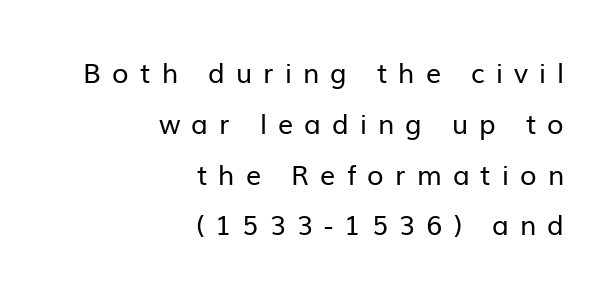
Q: Is the text bold? A: No.
Q: Is the text italic (slanted)? A: No, it is upright.
Q: Is the text underlined? A: No.
Q: How is the paragraph aligned? A: Right-aligned.
Q: Is the spacing between letters normal or unusually wide? A: Unusually wide.
